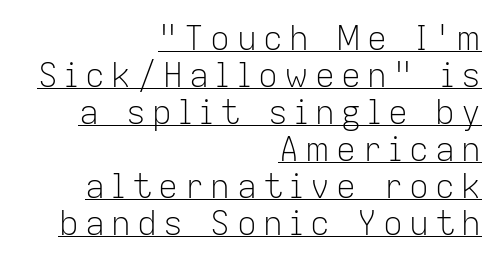
The face used here appears with an underline applied. Casual observation: everything's shoved over to the right. The font is comparable to plain body text, perhaps lighter. In terms of letterform style, serifs are entirely absent. The passage shown is typed in a proportional face where columns would drift. One glance says dense: line gaps are narrower than usual.
